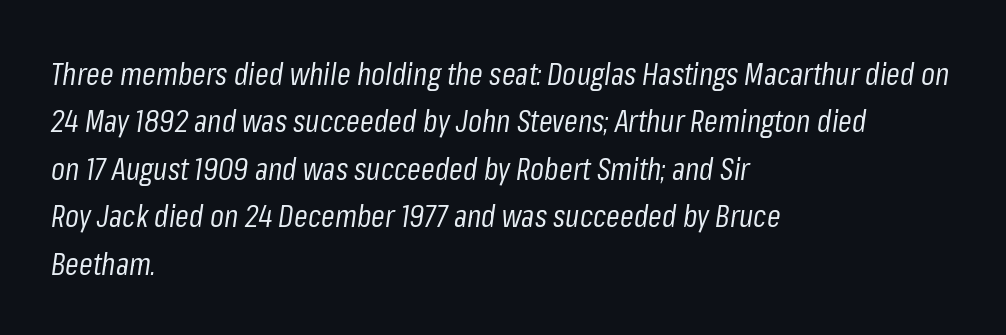
The image shows 31 px regular-weight, condensed type, italic (leaning right); set left-aligned, normal line spacing (1.53x), normal letter spacing, not underlined; low stroke contrast and a medium x-height.
